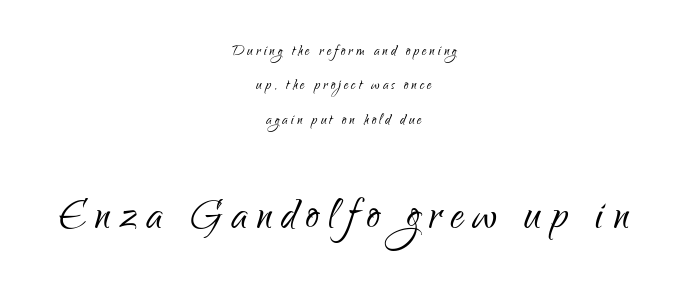
Q: Is the text bold? A: No.
Q: Is the text italic (slanted)? A: Yes.
Q: Is the typeface a serif or a sans-serif typeface? A: Sans-serif.
Q: Is the text underlined? A: No.
Q: How is the paragraph aligned? A: Centered.
Q: Is the spacing between lines tight, normal or loose? A: Loose.
Q: Which block of text is set in a larger size, the first (top) or the second (bottom)? A: The second (bottom) one.
Q: Width (condensed, normal, or wide)? A: Condensed.
Q: Stroke contrast? A: Low.
Q: x-height? A: Small.
Q: Monospaced? A: No.
